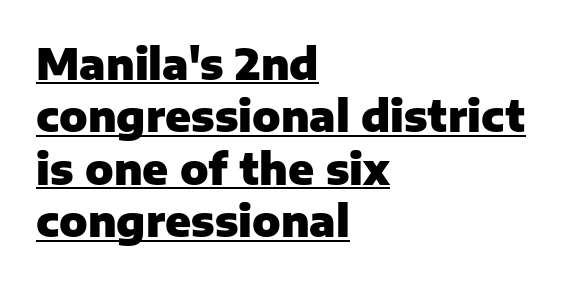
Here the designer chose a conventional face with non-uniform glyph widths. Classification — sans serif. A typographer would call this underscored text. What stands out about the letter spacing? Nothing — it is the standard amount. Each new line begins a customary step beneath the previous one.
